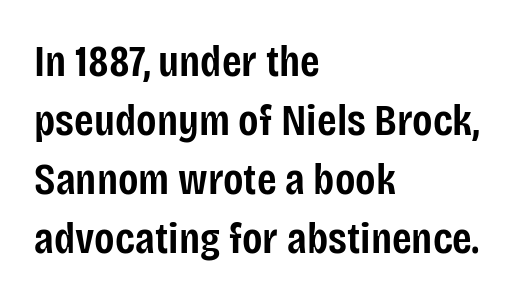
The image shows 45 px semibold, condensed sans-serif type, upright; set left-aligned, normal line spacing (1.31x), normal letter spacing, not underlined; low stroke contrast and a large x-height.
